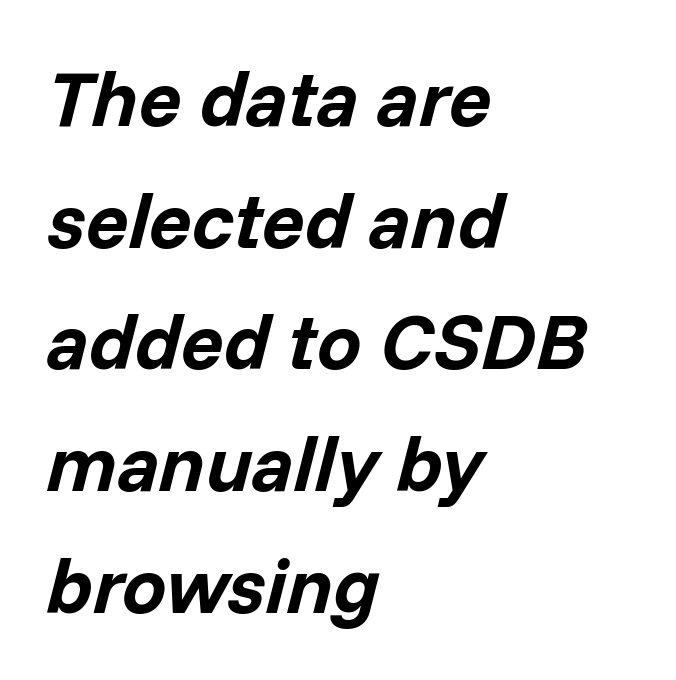
Line spacing here is normal. Only glyphs here, with clear space below each row. The font's italic variant was chosen for this text. Line beginnings align vertically; line endings do not.
